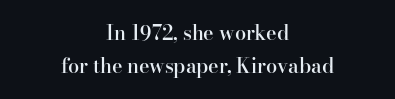
The image shows 20 px text type, upright; set centered, normal line spacing (1.67x), normal letter spacing, not underlined.
